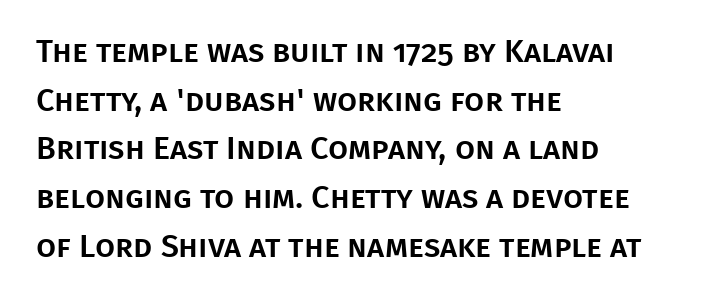
{"serif": "no", "italic": "no", "width": "normal", "stroke_contrast": "low", "x_height": "large", "monospaced": "no", "underline": "no", "align": "left", "line_spacing": "normal", "line_spacing_ratio": 1.52, "letter_spacing": "normal", "letter_spacing_em": 0.0, "glyph_px": 32}
